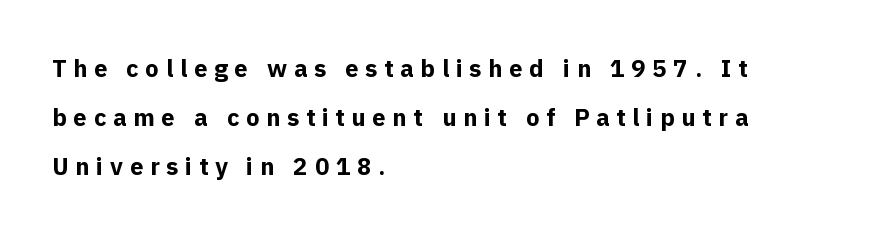
When letters stand straight like this, we call the style roman or upright. Baseline-to-baseline distance is far greater than the letter height. Casual observation: everything's shoved over to the left. A full-strength bold gives these letters their thick strokes. The passage shown has open, widely tracked lettering throughout. Glance below the letters and you will spot only blank space.
